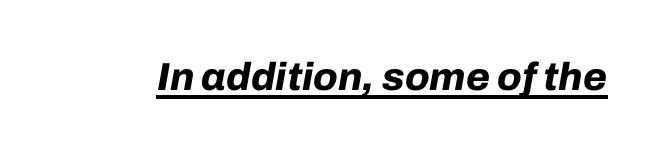
Q: Is the text bold? A: Yes.
Q: Is the text italic (slanted)? A: Yes, it leans right by about 10 degrees.
Q: Is the text underlined? A: Yes.
Q: Is the spacing between letters normal or unusually wide? A: Normal.
Q: Width (condensed, normal, or wide)? A: Normal.
Q: Stroke contrast? A: Low.
Q: x-height? A: Medium.
Q: Monospaced? A: No.
